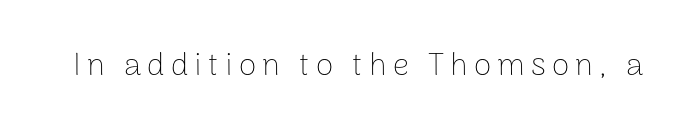
The image shows 32 px thin sans-serif type, upright; set not underlined; low stroke contrast and a medium x-height.
